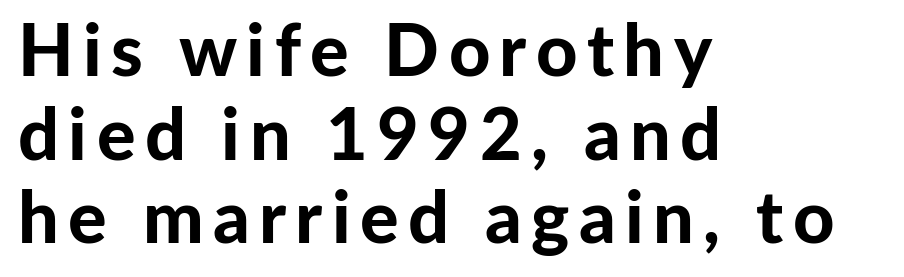
The image shows 72 px bold sans-serif type, upright; set left-aligned, line spacing 1.16x, not underlined; low stroke contrast and a medium x-height.
